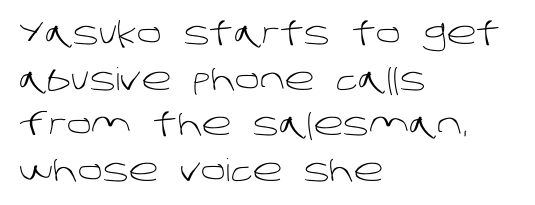
Q: Is the text bold? A: No.
Q: Is the typeface a serif or a sans-serif typeface? A: Sans-serif.
Q: Is the text underlined? A: No.
Q: How is the paragraph aligned? A: Left-aligned.
Q: Is the spacing between letters normal or unusually wide? A: Normal.
Q: Is the spacing between lines tight, normal or loose? A: Normal.
Q: Width (condensed, normal, or wide)? A: Normal.
Q: Stroke contrast? A: Low.
Q: x-height? A: Large.
Q: Monospaced? A: No.
